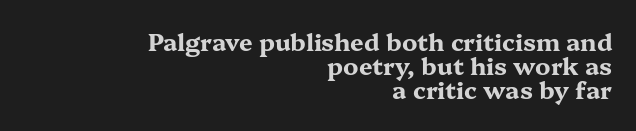
The image shows 24 px bold type, upright; set right-aligned, tight line spacing (1.01x), normal letter spacing, not underlined.
